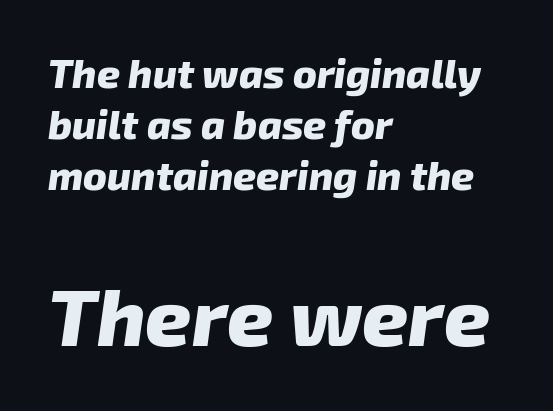
{"italic": "yes", "lean": "right", "slant_degrees": 8, "bold": "yes", "weight": "heavy", "width": "normal", "stroke_contrast": "low", "x_height": "medium", "monospaced": "no", "underline": "no", "align": "left", "line_spacing": "normal", "line_spacing_ratio": 1.28, "letter_spacing": "normal", "letter_spacing_em": 0.0, "larger_block": "second", "size_ratio": 2.0, "glyph_px": 80}
